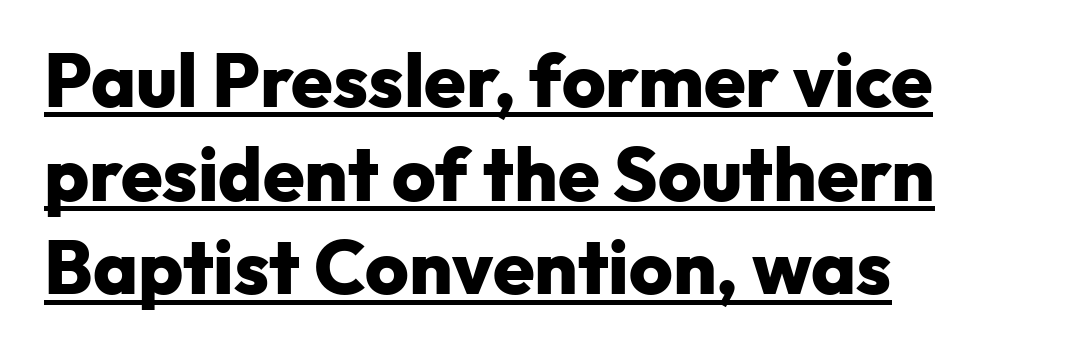
{"serif": "no", "italic": "no", "bold": "yes", "weight": "heavy", "width": "normal", "stroke_contrast": "low", "x_height": "medium", "monospaced": "no", "underline": "yes", "align": "left", "line_spacing": "normal", "line_spacing_ratio": 1.25, "letter_spacing": "normal", "letter_spacing_em": 0.0, "glyph_px": 75}
